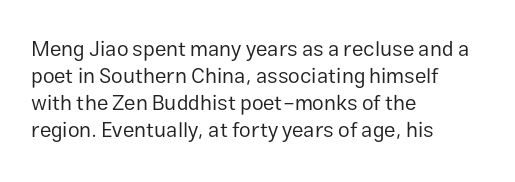
Q: Is the text bold? A: No.
Q: Is the text italic (slanted)? A: No, it is upright.
Q: Is the text underlined? A: No.
Q: How is the paragraph aligned? A: Left-aligned.
Q: Is the spacing between letters normal or unusually wide? A: Normal.
Q: Is the spacing between lines tight, normal or loose? A: Normal.
